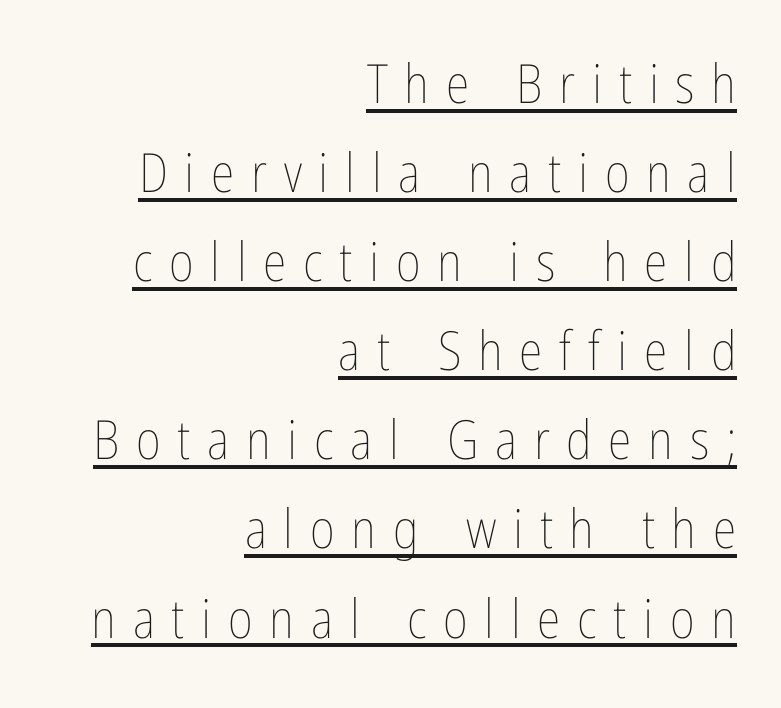
The image shows 54 px thin, condensed type, upright; set right-aligned, normal line spacing (1.65x), unusually wide letter spacing (+0.31 em), underlined; low stroke contrast and a medium x-height.
